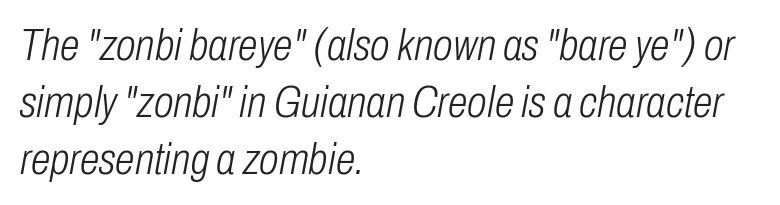
Underline: absent. Tracking value appears to be zero — textbook default spacing. Does the leading feel generous? No, just average. Would a proofreader flag this as italicized? Yes. These lines are rendered in a variable-pitch font.
